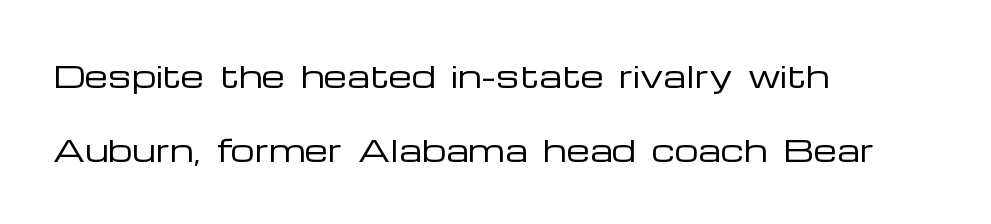
Quick note: underline off. Look at the bottom of the vertical strokes: they stop flat, with no serifs. Counters stay open thanks to moderate or lighter strokes. Notice the wide empty band between every row — that's loose leading. Character widths vary here, with narrow letters taking less room than wide ones. Is there any slant? The stems are plumb.
